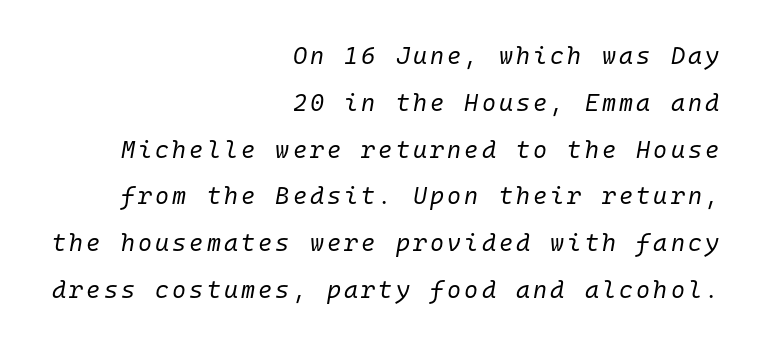
{"italic": "yes", "lean": "right", "slant_degrees": 10, "bold": "no", "underline": "no", "align": "right", "line_spacing": "loose", "line_spacing_ratio": 1.95, "glyph_px": 24}
